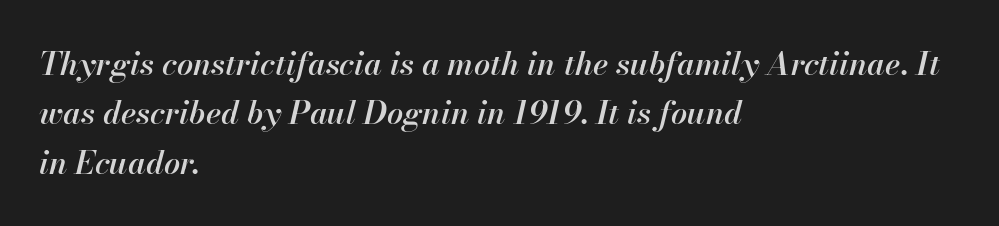
Q: Is the text bold? A: Semi-bold.
Q: Is the text italic (slanted)? A: Yes, it leans right by about 13 degrees.
Q: Is the text underlined? A: No.
Q: How is the paragraph aligned? A: Left-aligned.
Q: Is the spacing between letters normal or unusually wide? A: Normal.
Q: Is the spacing between lines tight, normal or loose? A: Normal.
Q: Width (condensed, normal, or wide)? A: Normal.
Q: Stroke contrast? A: High.
Q: x-height? A: Small.
Q: Monospaced? A: No.
